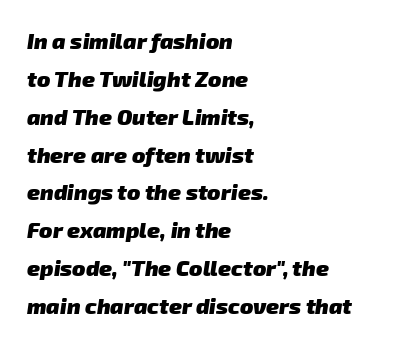
Q: Is the text bold? A: Yes.
Q: Is the text underlined? A: No.
Q: How is the paragraph aligned? A: Left-aligned.
Q: Is the spacing between letters normal or unusually wide? A: Normal.
